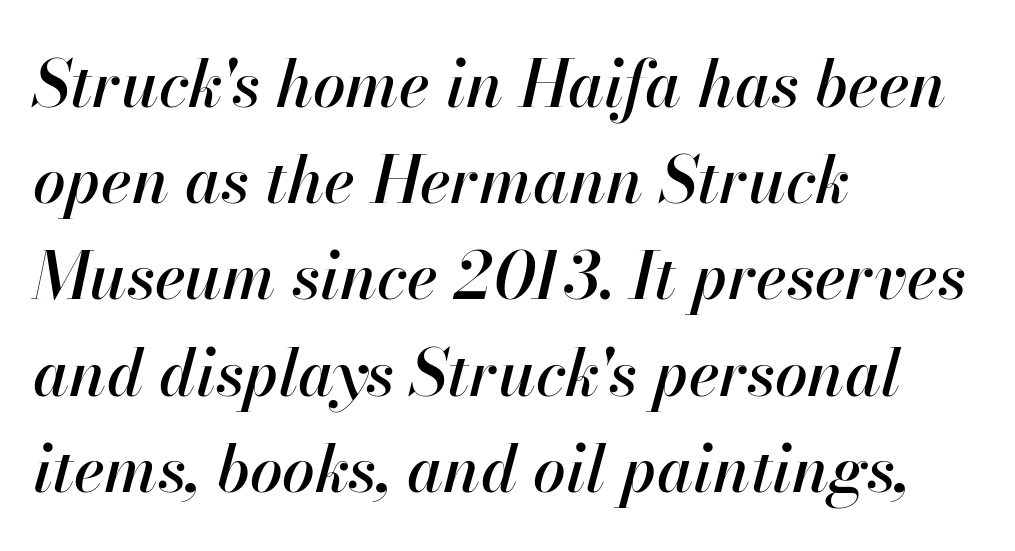
{"italic": "yes", "lean": "right", "slant_degrees": 13, "width": "normal", "stroke_contrast": "high", "x_height": "small", "monospaced": "no", "underline": "no", "align": "left", "line_spacing": "normal", "line_spacing_ratio": 1.48, "letter_spacing": "normal", "letter_spacing_em": 0.0, "glyph_px": 65}
